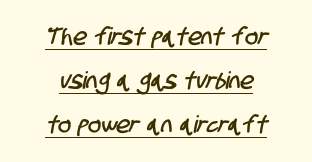
Every row of glyphs is offset so its center matches the block's center. Look at the tracking — it's just the regular setting, nothing added. This sample carries an underscore along the baseline area.
